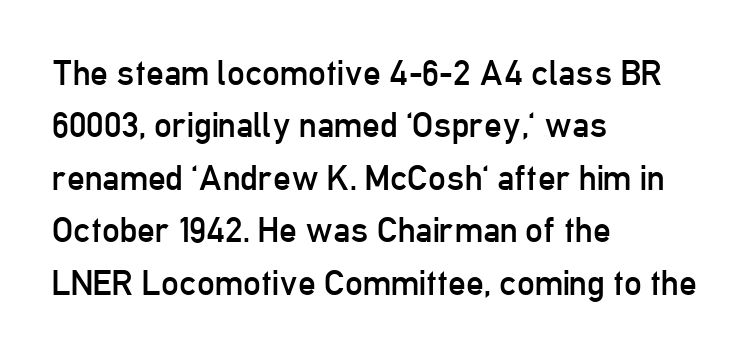
The image shows 35 px regular-weight, condensed sans-serif type, upright; set left-aligned, normal line spacing (1.5x), normal letter spacing, not underlined; low stroke contrast and a medium x-height.
